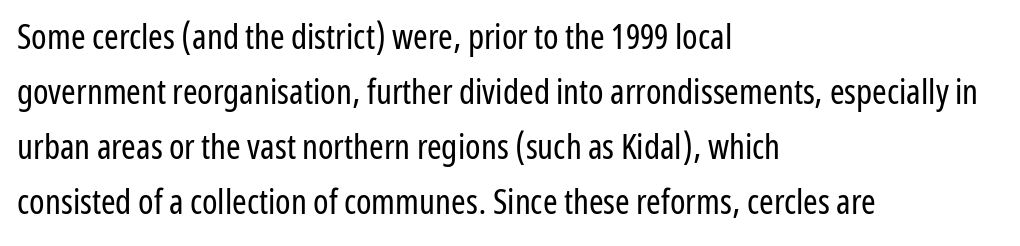
Horizontal alignment here is leftward, the default for most running prose. Has an underline been added? It has not. This sample keeps an unexceptional amount of space between lines. Does the lettering tilt? It doesn't — this is upright.
